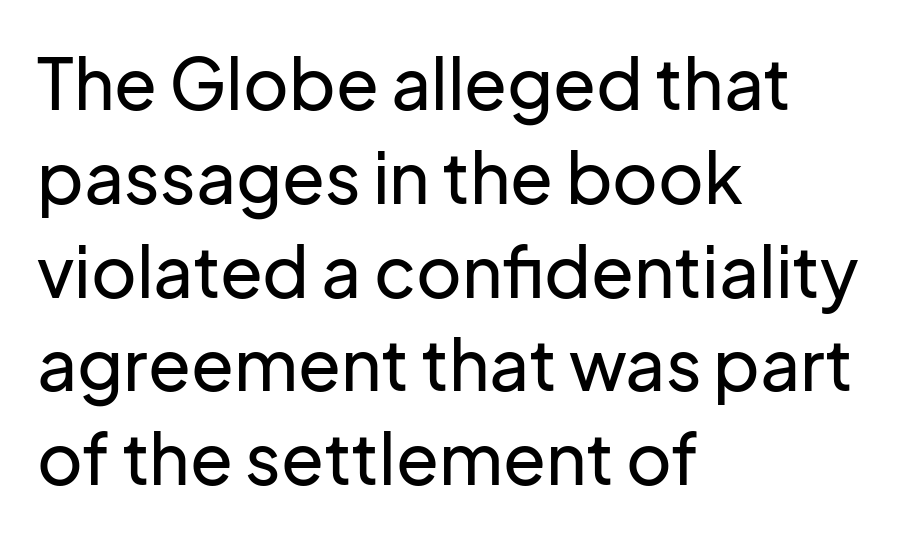
These lines stack with their left ends in a neat column. The space beneath each line is pristine and unruled. Italic: no, the glyphs are upright roman. Letter spacing: default.
